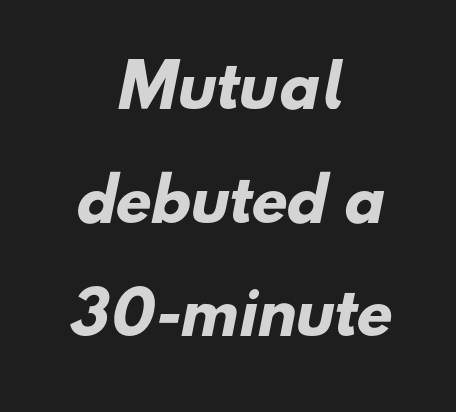
{"serif": "no", "bold": "yes", "weight": "heavy", "width": "normal", "stroke_contrast": "low", "x_height": "small", "monospaced": "no", "underline": "no", "align": "center", "line_spacing": "loose", "line_spacing_ratio": 1.96, "letter_spacing": "normal", "letter_spacing_em": 0.0, "glyph_px": 58}
